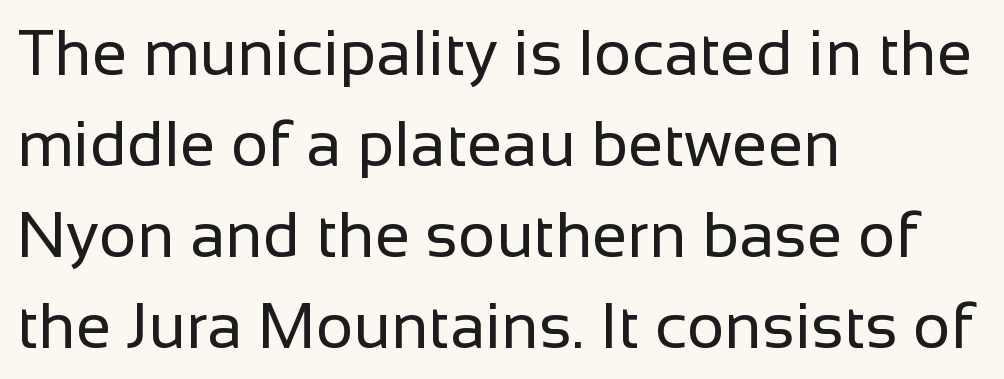
The image shows 64 px regular-weight sans-serif type, upright; set left-aligned, normal line spacing (1.42x), normal letter spacing, not underlined; low stroke contrast and a medium x-height.
